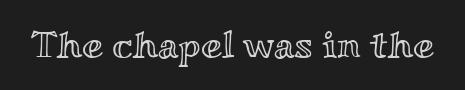
Think of a printed novel: that variable character pitch is what you see here. The rendering keeps characters at their native spacing. Decoration check: the copy has no underline. This is roman type, the default non-slanted kind.
